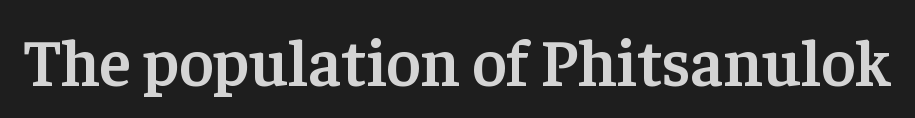
The image shows 66 px semibold serif type, upright; set normal letter spacing, not underlined; low stroke contrast and a medium x-height.
